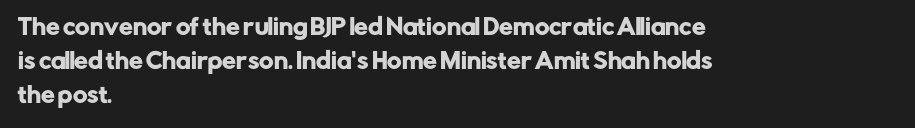
Q: Is the text italic (slanted)? A: No, it is upright.
Q: Is the text underlined? A: No.
Q: How is the paragraph aligned? A: Left-aligned.
Q: Is the spacing between letters normal or unusually wide? A: Normal.
Q: Is the spacing between lines tight, normal or loose? A: Normal.
